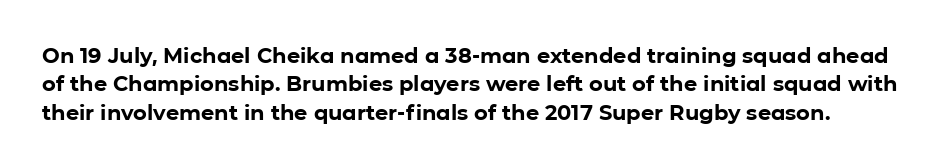
The image shows 21 px bold type, upright; set normal line spacing (1.35x), normal letter spacing, not underlined.
